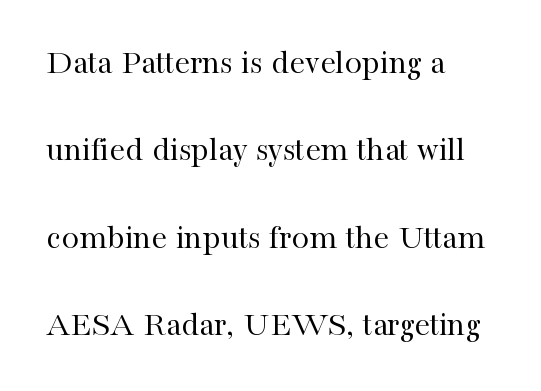
The image shows 35 px regular-weight serif type, upright; set left-aligned, loose line spacing (2.5x), normal letter spacing, not underlined; high stroke contrast and a medium x-height.
